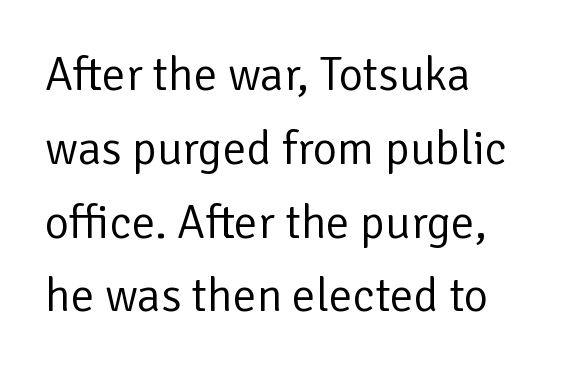
Q: Is the text bold? A: No.
Q: Is the text italic (slanted)? A: No, it is upright.
Q: Is the typeface a serif or a sans-serif typeface? A: Sans-serif.
Q: Is the text underlined? A: No.
Q: How is the paragraph aligned? A: Left-aligned.
Q: Is the spacing between letters normal or unusually wide? A: Normal.
Q: Is the spacing between lines tight, normal or loose? A: Normal.
Q: Width (condensed, normal, or wide)? A: Normal.
Q: Stroke contrast? A: Low.
Q: x-height? A: Medium.
Q: Monospaced? A: No.
